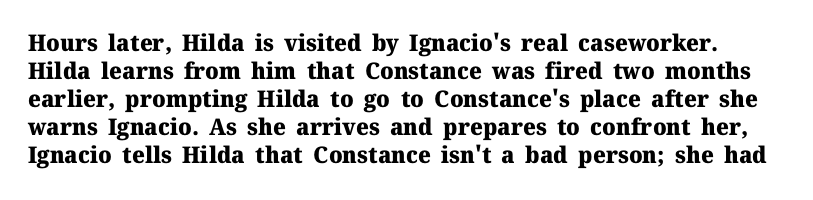
The image shows 23 px bold type, upright; set line spacing 1.22x, normal letter spacing, not underlined.
